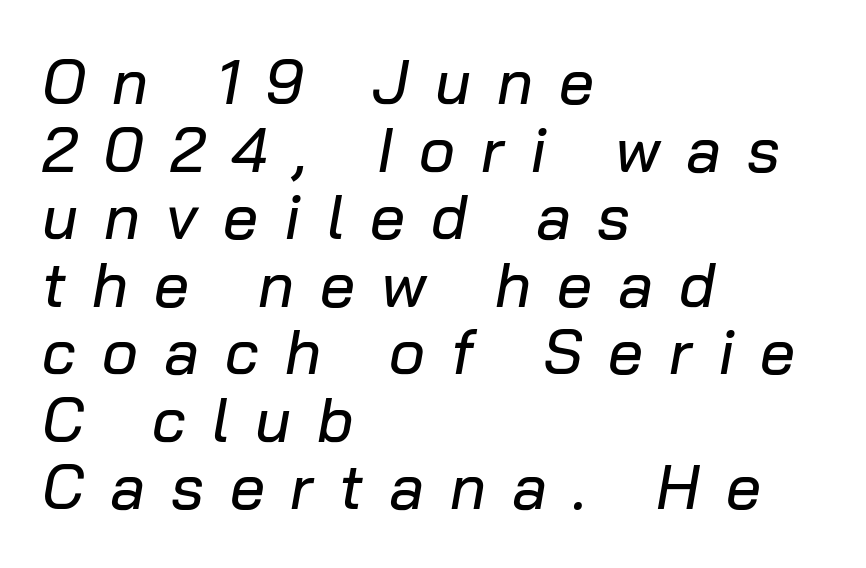
The image shows 62 px text type, italic (leaning right); set left-aligned, tight line spacing (1.09x), unusually wide letter spacing (+0.42 em), not underlined; low stroke contrast and a medium x-height.
